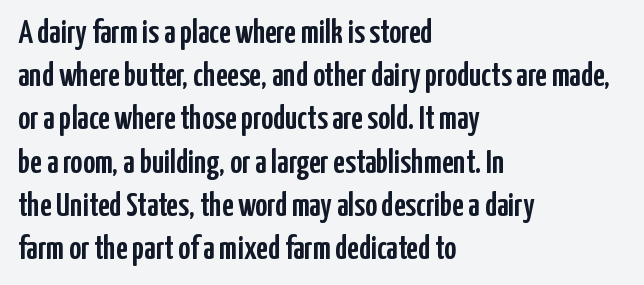
The image shows 33 px condensed sans-serif type, upright; set left-aligned, normal line spacing (1.31x), normal letter spacing, not underlined; low stroke contrast and a medium x-height.
